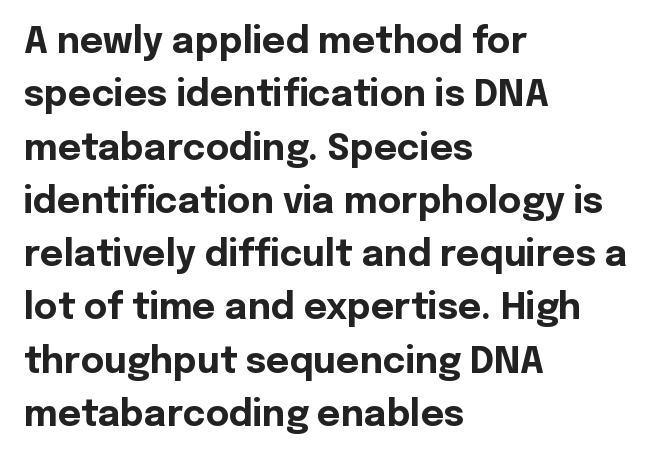
{"serif": "no", "italic": "no", "bold": "yes", "weight": "bold", "width": "normal", "x_height": "medium", "monospaced": "no", "underline": "no", "align": "left", "line_spacing": "normal", "line_spacing_ratio": 1.48, "letter_spacing": "normal", "letter_spacing_em": 0.0, "glyph_px": 36}
